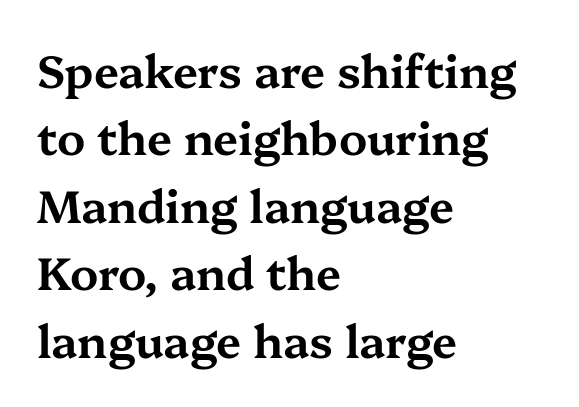
The image shows 45 px wide serif type, upright; set left-aligned, normal line spacing (1.5x), normal letter spacing, not underlined; medium stroke contrast and a medium x-height.
